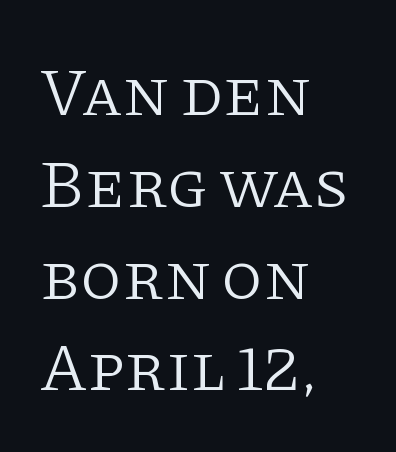
Q: Is the text bold? A: No.
Q: Is the text italic (slanted)? A: No, it is upright.
Q: Is the typeface a serif or a sans-serif typeface? A: Serif.
Q: Is the text underlined? A: No.
Q: How is the paragraph aligned? A: Left-aligned.
Q: Is the spacing between letters normal or unusually wide? A: Normal.
Q: Is the spacing between lines tight, normal or loose? A: Normal.
Q: Width (condensed, normal, or wide)? A: Normal.
Q: Stroke contrast? A: Low.
Q: x-height? A: Large.
Q: Monospaced? A: No.
